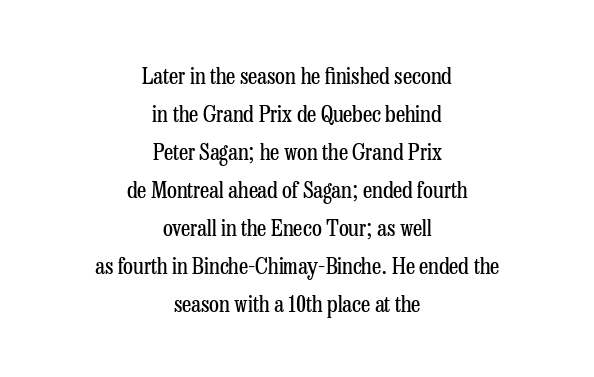
The image shows 23 px text type, upright; set centered, normal line spacing (1.65x), normal letter spacing, not underlined.
